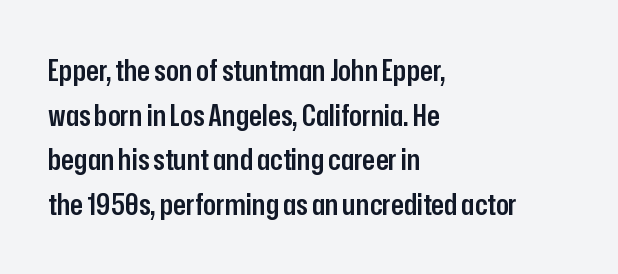
Unlike italic type, these characters show no tilt at all. The text block is weighted toward the left margin, trailing off unevenly rightward. Regular leading. Spacing verdict: proportional, widths tailored to each character. Check the space under the baseline: it is left empty.
